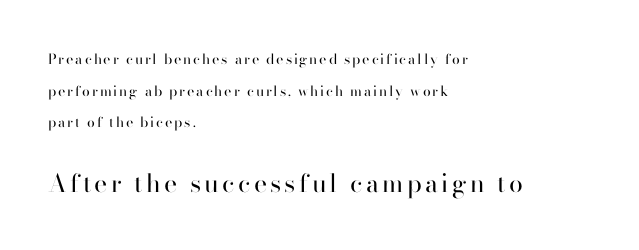
Q: Is the text bold? A: No.
Q: Is the text italic (slanted)? A: No, it is upright.
Q: Is the text underlined? A: No.
Q: How is the paragraph aligned? A: Left-aligned.
Q: Is the spacing between lines tight, normal or loose? A: Loose.
Q: Which block of text is set in a larger size, the first (top) or the second (bottom)? A: The second (bottom) one.
